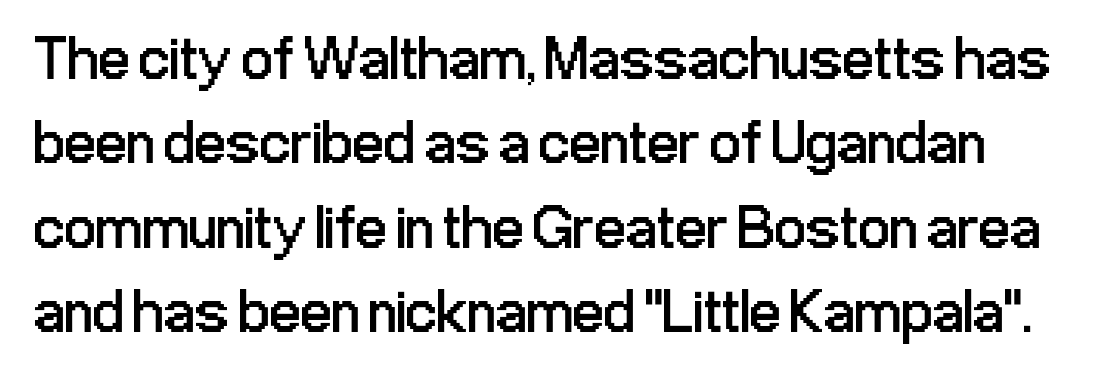
{"serif": "no", "italic": "no", "bold": "no", "weight": "regular", "width": "condensed", "stroke_contrast": "low", "x_height": "medium", "monospaced": "no", "underline": "no", "line_spacing": "normal", "line_spacing_ratio": 1.36, "letter_spacing": "normal", "letter_spacing_em": 0.0, "glyph_px": 62}
